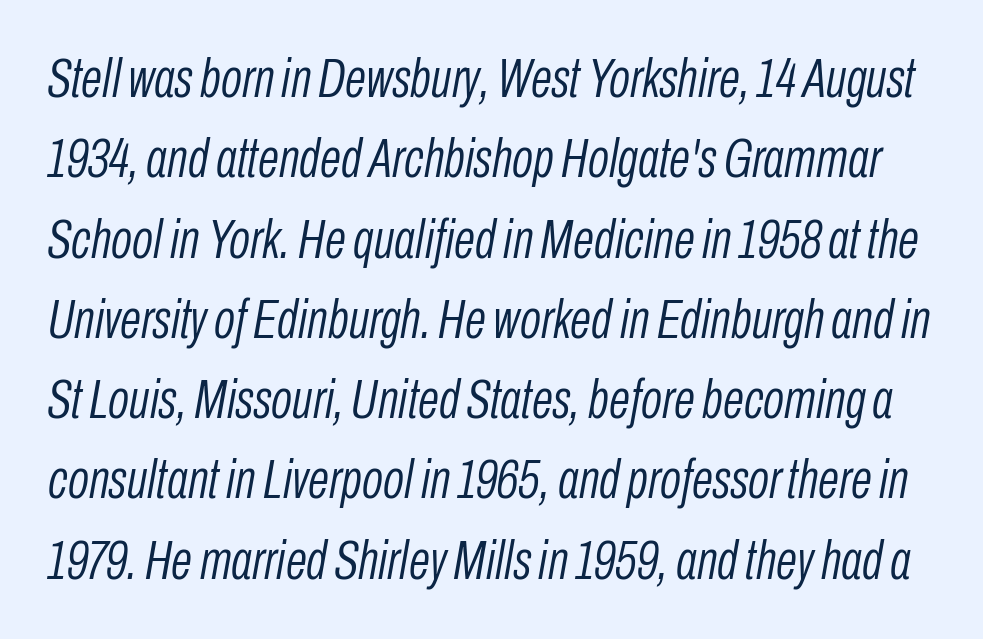
{"italic": "yes", "lean": "right", "slant_degrees": 10, "bold": "no", "weight": "light", "width": "condensed", "stroke_contrast": "low", "x_height": "medium", "monospaced": "no", "underline": "no", "line_spacing": "normal", "line_spacing_ratio": 1.46, "letter_spacing": "normal", "letter_spacing_em": 0.0, "glyph_px": 55}
